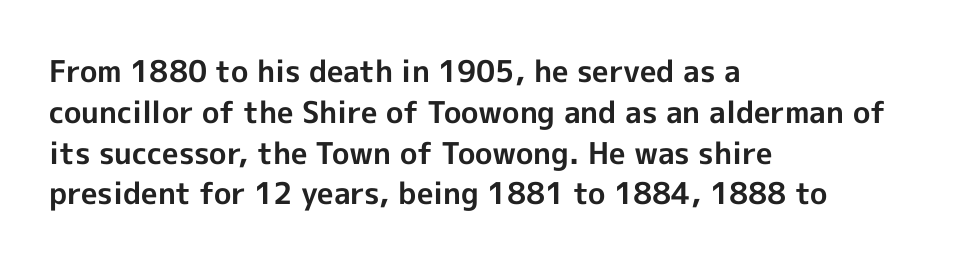
Check the space under the baseline: it is left empty. The horizontal fit of the characters is conventional and even. Plenty of ink on the page — the face is bold. Varying glyph widths throughout — classic text-font behaviour.
